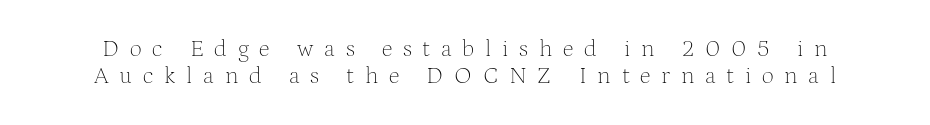
{"italic": "no", "bold": "no", "underline": "no", "line_spacing": "tight", "line_spacing_ratio": 1.11, "letter_spacing": "wide", "letter_spacing_em": 0.45, "glyph_px": 24}
